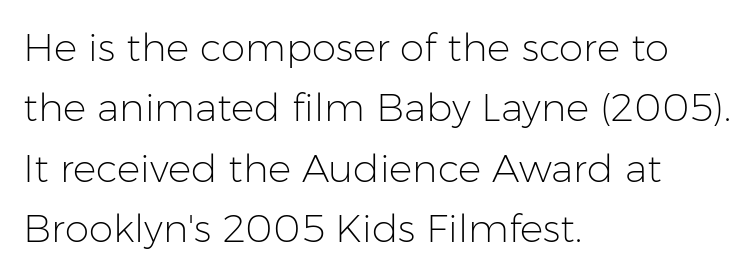
Do the characters align in a grid? No, the font is proportional. Observe the ordinary spacing: letters are neighbours, not strangers. The space directly below the letters is spotless. Weight: not bold — regular or lighter. Which margin do the lines hug? The left one — the right edge is uneven. Serif or sans? Sans — the stroke terminals are bare.
